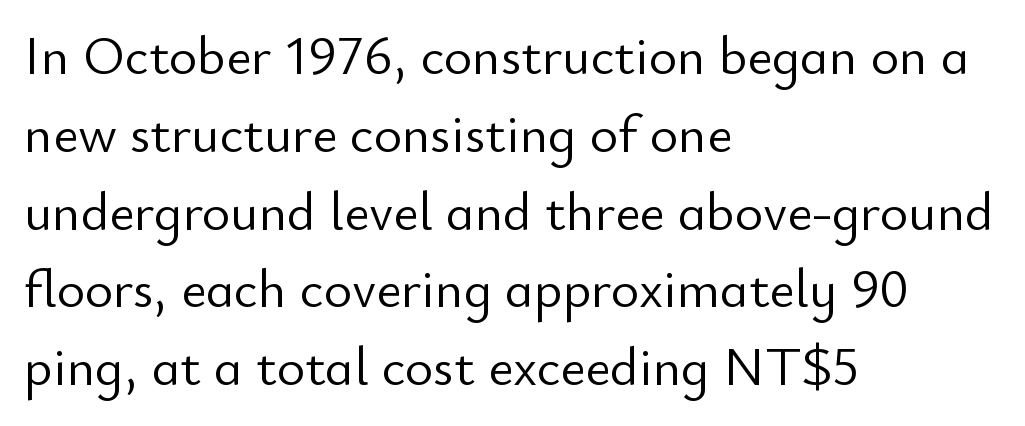
Q: Is the text bold? A: No.
Q: Is the text italic (slanted)? A: No, it is upright.
Q: Is the typeface a serif or a sans-serif typeface? A: Sans-serif.
Q: Is the text underlined? A: No.
Q: How is the paragraph aligned? A: Left-aligned.
Q: Is the spacing between letters normal or unusually wide? A: Normal.
Q: Is the spacing between lines tight, normal or loose? A: Normal.
Q: Width (condensed, normal, or wide)? A: Normal.
Q: Stroke contrast? A: Low.
Q: x-height? A: Small.
Q: Monospaced? A: No.
